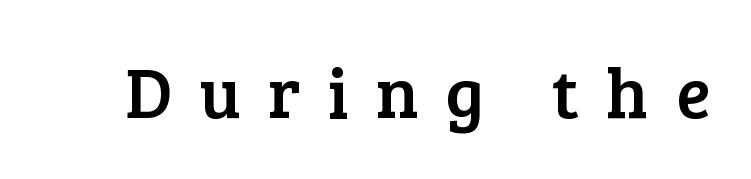
Unmarked baselines from the first word to the last. The rendering inserts visible extra space after every character. Every character sits straight up, as roman type does. The letters advance in unequal steps, a hallmark of proportional type. The glyphs in this specimen are seriffed.
